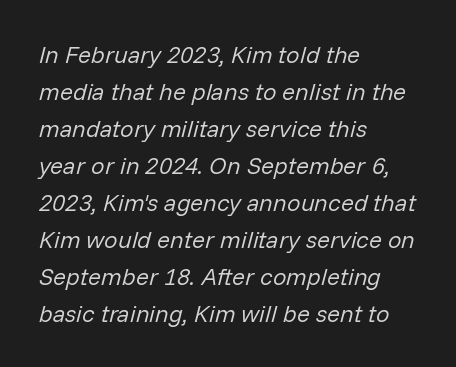
No extra ink here — the face is not bold. The strip under each line holds only bare page. The passage shown stacks its lines at a standard gap. Slant detected: the letters are inclined. The rendering anchors every line to the left-hand side.
